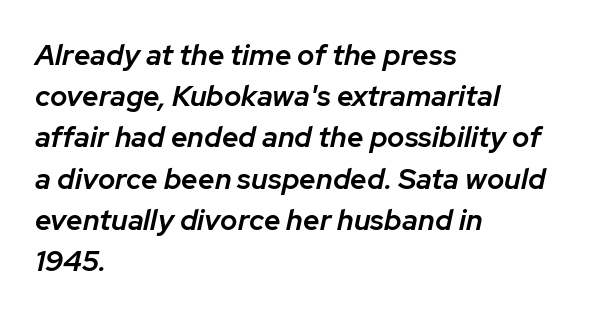
{"italic": "yes", "lean": "right", "slant_degrees": 12, "bold": "semi", "weight": "semibold", "width": "normal", "stroke_contrast": "low", "x_height": "medium", "monospaced": "no", "underline": "no", "align": "left", "line_spacing": "normal", "line_spacing_ratio": 1.42, "letter_spacing": "normal", "letter_spacing_em": 0.0, "glyph_px": 29}
